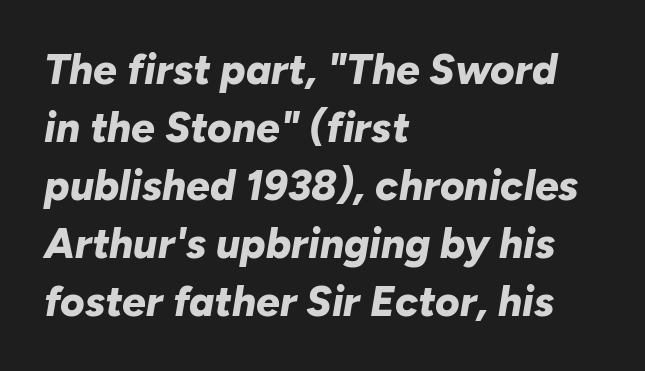
The glyphs are unaccompanied by any horizontal stroke below them. Each glyph is drawn with heavy, bold strokes. This sample uses an oblique cut, with every glyph tilted off the vertical. This sample keeps an unexceptional amount of space between lines. The rag falls on the right side of this text block. The letterforms sit shoulder to shoulder at normal distance.
